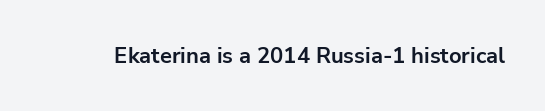
{"italic": "no", "bold": "yes", "underline": "no", "letter_spacing": "normal", "letter_spacing_em": 0.0, "glyph_px": 22}
